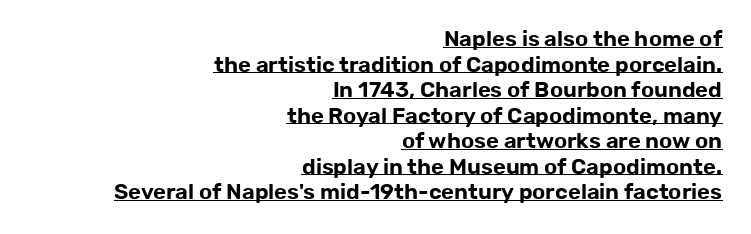
The image shows 22 px text type, upright; set right-aligned, line spacing 1.16x, normal letter spacing, underlined.
